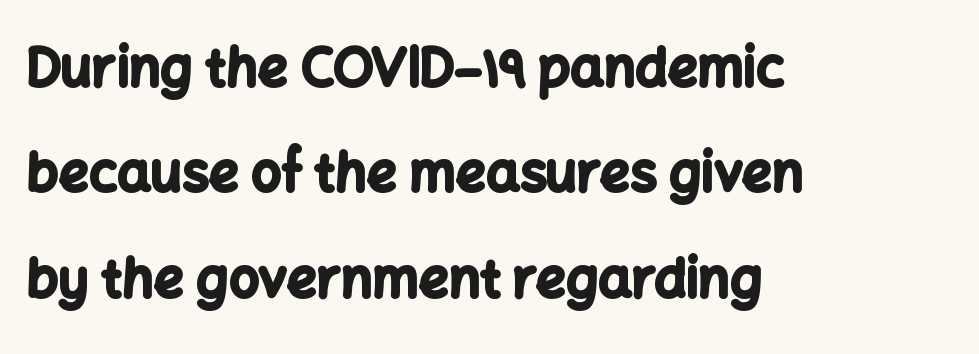
Q: Is the text bold? A: Yes.
Q: Is the text italic (slanted)? A: No, it is upright.
Q: Is the typeface a serif or a sans-serif typeface? A: Sans-serif.
Q: Is the text underlined? A: No.
Q: How is the paragraph aligned? A: Left-aligned.
Q: Is the spacing between letters normal or unusually wide? A: Normal.
Q: Is the spacing between lines tight, normal or loose? A: Loose.
Q: Width (condensed, normal, or wide)? A: Normal.
Q: Stroke contrast? A: Low.
Q: x-height? A: Medium.
Q: Monospaced? A: No.
